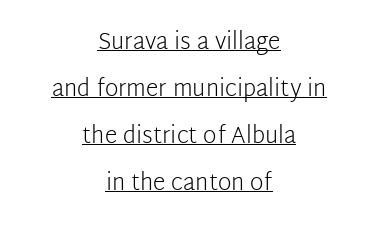
The image shows 23 px text type, upright; set centered, loose line spacing (2.05x), normal letter spacing, underlined.
